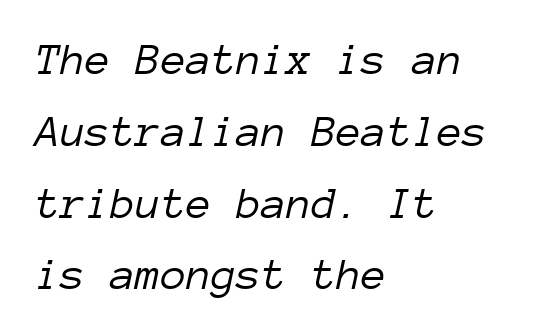
Q: Is the text bold? A: No.
Q: Is the text italic (slanted)? A: Yes, it leans right by about 12 degrees.
Q: Is the text underlined? A: No.
Q: How is the paragraph aligned? A: Left-aligned.
Q: Is the spacing between letters normal or unusually wide? A: Normal.
Q: Is the spacing between lines tight, normal or loose? A: Normal.
Q: Width (condensed, normal, or wide)? A: Normal.
Q: Stroke contrast? A: Low.
Q: x-height? A: Medium.
Q: Monospaced? A: Yes.
